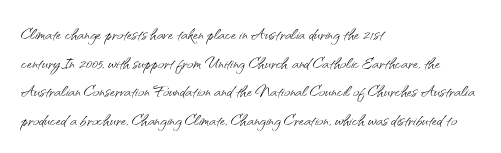
{"bold": "no", "underline": "no", "align": "left", "line_spacing": "normal", "line_spacing_ratio": 1.3, "letter_spacing": "normal", "letter_spacing_em": 0.0, "glyph_px": 22}
